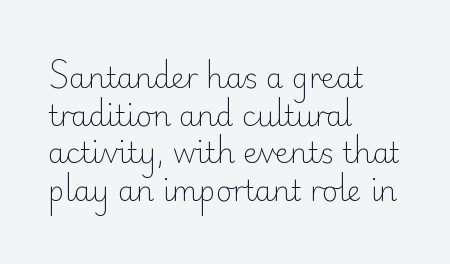
The image shows 28 px light sans-serif type, upright; set left-aligned, normal line spacing (1.34x), normal letter spacing, not underlined; low stroke contrast and a small x-height.
